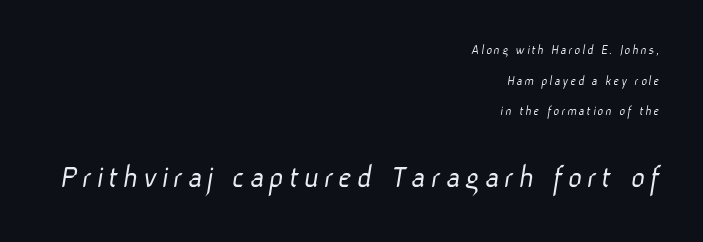
The image shows 34 px light sans-serif type; set right-aligned, loose line spacing (2.19x), not underlined; the second (bottom) block is 2.43x larger; low stroke contrast and a medium x-height.
